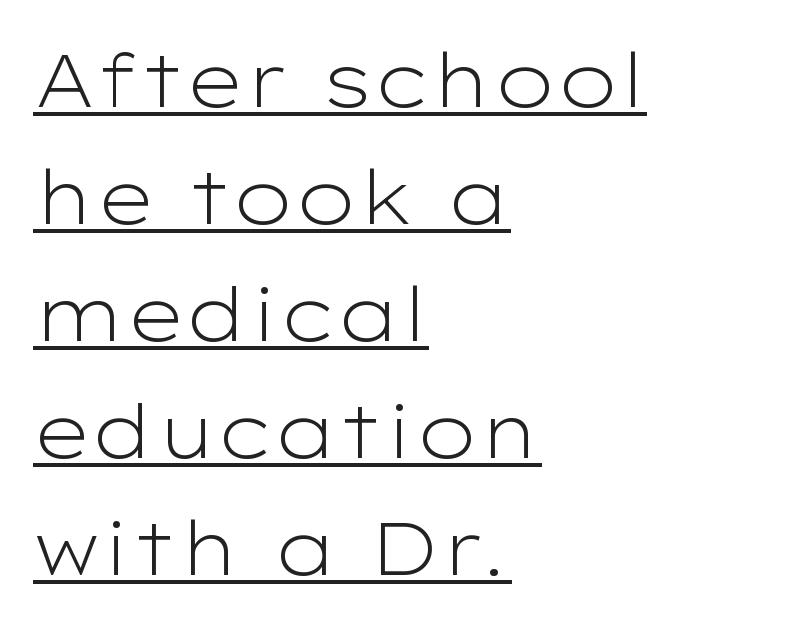
Look at the bottom of the vertical strokes: they stop flat, with no serifs. The words here are underlined. The characters are drawn with everyday or finer stroke widths. The vertical gap from one line to the next is medium. These lines are rendered in a variable-pitch font. Line beginnings align vertically; line endings do not.
